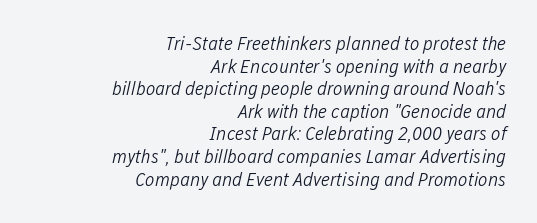
The image shows 20 px text type, italic (leaning right); set right-aligned, tight line spacing (1.13x), normal letter spacing, not underlined.
